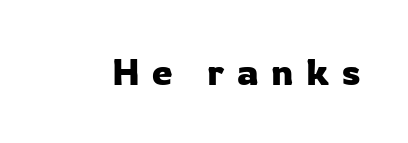
Q: Is the text italic (slanted)? A: No, it is upright.
Q: Is the typeface a serif or a sans-serif typeface? A: Sans-serif.
Q: Is the text underlined? A: No.
Q: Is the spacing between letters normal or unusually wide? A: Unusually wide.
Q: Width (condensed, normal, or wide)? A: Normal.
Q: Stroke contrast? A: Low.
Q: x-height? A: Medium.
Q: Monospaced? A: No.
